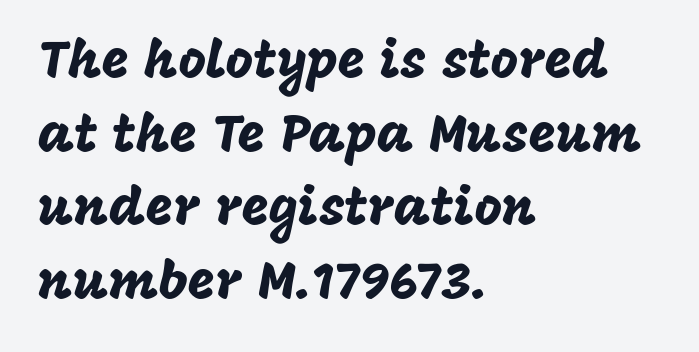
Q: Is the text italic (slanted)? A: Yes.
Q: Is the typeface a serif or a sans-serif typeface? A: Sans-serif.
Q: Is the text underlined? A: No.
Q: How is the paragraph aligned? A: Left-aligned.
Q: Is the spacing between letters normal or unusually wide? A: Normal.
Q: Is the spacing between lines tight, normal or loose? A: Normal.
Q: Width (condensed, normal, or wide)? A: Normal.
Q: Stroke contrast? A: Low.
Q: x-height? A: Large.
Q: Monospaced? A: No.
